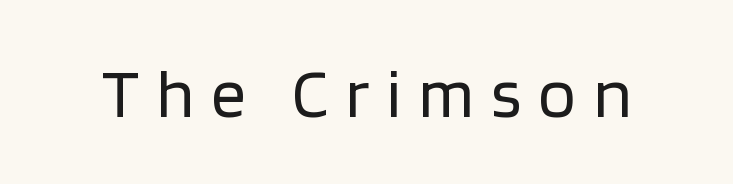
The image shows 69 px regular-weight sans-serif type, upright; set unusually wide letter spacing (+0.25 em), not underlined; low stroke contrast and a large x-height.
